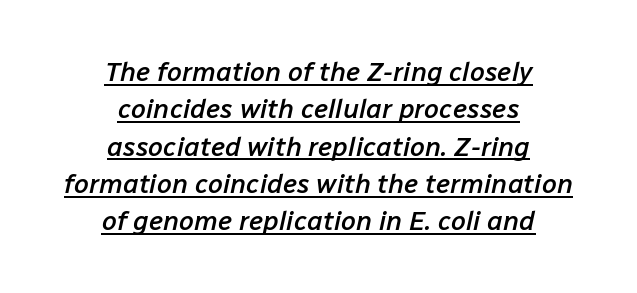
{"italic": "yes", "lean": "right", "slant_degrees": 12, "bold": "semi", "underline": "yes", "align": "center", "line_spacing": "normal", "line_spacing_ratio": 1.38, "letter_spacing": "normal", "letter_spacing_em": 0.0, "glyph_px": 27}
